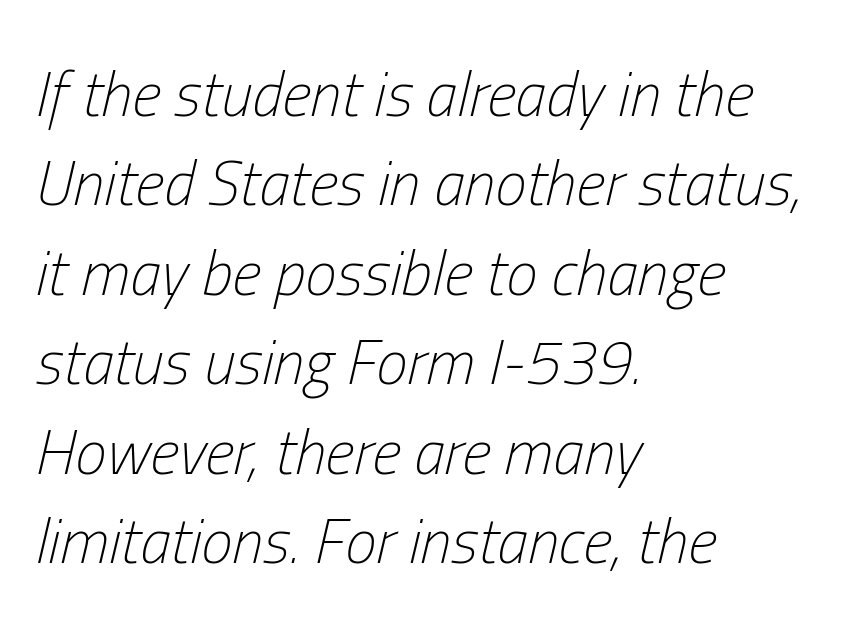
{"italic": "yes", "lean": "right", "slant_degrees": 13, "bold": "no", "weight": "light", "width": "condensed", "stroke_contrast": "low", "x_height": "medium", "monospaced": "no", "underline": "no", "align": "left", "line_spacing": "normal", "line_spacing_ratio": 1.42, "letter_spacing": "normal", "letter_spacing_em": 0.0, "glyph_px": 63}
